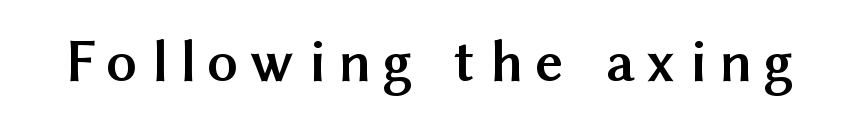
Q: Is the text bold? A: Yes.
Q: Is the text italic (slanted)? A: No, it is upright.
Q: Is the typeface a serif or a sans-serif typeface? A: Sans-serif.
Q: Is the text underlined? A: No.
Q: Is the spacing between letters normal or unusually wide? A: Unusually wide.
Q: Width (condensed, normal, or wide)? A: Normal.
Q: Stroke contrast? A: Medium.
Q: x-height? A: Medium.
Q: Monospaced? A: No.
